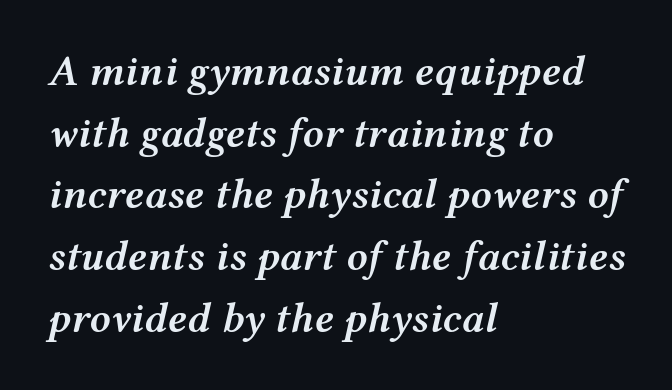
{"italic": "yes", "lean": "right", "slant_degrees": 12, "bold": "semi", "weight": "semibold", "width": "wide", "stroke_contrast": "medium", "x_height": "medium", "monospaced": "no", "underline": "no", "align": "left", "line_spacing": "normal", "line_spacing_ratio": 1.47, "letter_spacing": "normal", "letter_spacing_em": 0.0, "glyph_px": 42}
